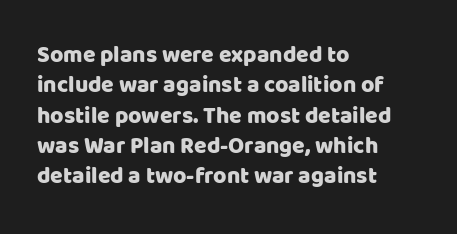
{"italic": "no", "underline": "no", "align": "left", "line_spacing": "normal", "line_spacing_ratio": 1.32, "letter_spacing": "normal", "letter_spacing_em": 0.0, "glyph_px": 23}
